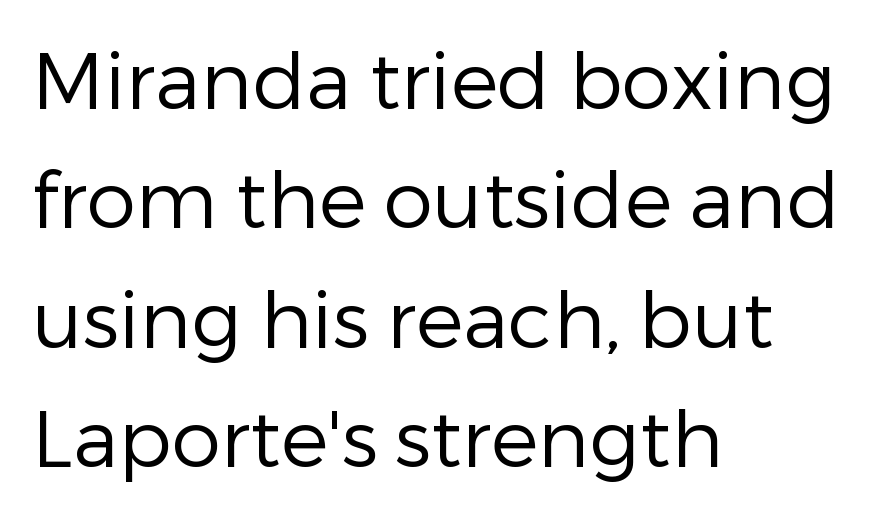
Typographically, this falls in the sans-serif category. Leading matches the norm, producing a regular column. Do the characters align in a grid? No, the font is proportional. Short and long lines alike share a common starting point at left.
